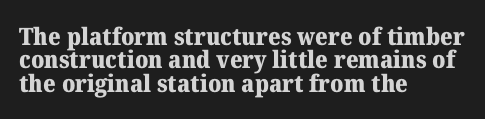
Bare-footed words on every line. One glance says dense: line gaps are narrower than usual. These lines stack with their left ends in a neat column. The tracking reads as untouched default to a designer's eye. The lettering holds an erect, upright posture throughout. The face used here has the dense, thick strokes of a bold.
